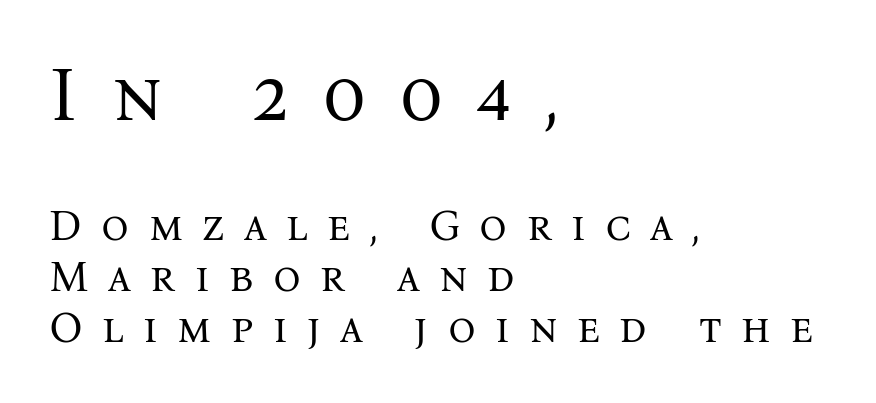
The image shows 76 px regular-weight serif type, upright; set left-aligned, line spacing 1.18x, unusually wide letter spacing (+0.45 em), not underlined; the first (top) block is 1.77x larger; medium stroke contrast and a medium x-height.
